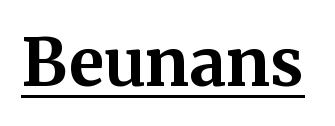
The image shows 66 px bold serif type, upright; set normal letter spacing, underlined; medium stroke contrast and a medium x-height.
